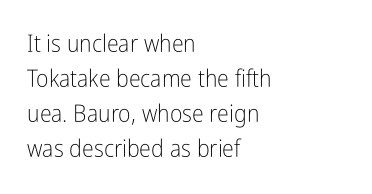
{"italic": "no", "bold": "no", "underline": "no", "align": "left", "line_spacing": "normal", "line_spacing_ratio": 1.46, "letter_spacing": "normal", "letter_spacing_em": 0.0, "glyph_px": 24}
